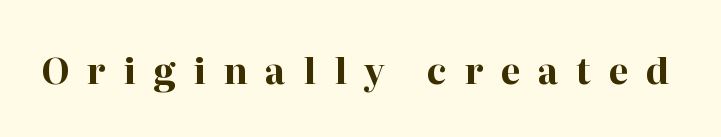
Q: Is the text bold? A: Yes.
Q: Is the text italic (slanted)? A: No, it is upright.
Q: Is the typeface a serif or a sans-serif typeface? A: Serif.
Q: Is the text underlined? A: No.
Q: Is the spacing between letters normal or unusually wide? A: Unusually wide.
Q: Width (condensed, normal, or wide)? A: Normal.
Q: Stroke contrast? A: High.
Q: x-height? A: Medium.
Q: Monospaced? A: No.
